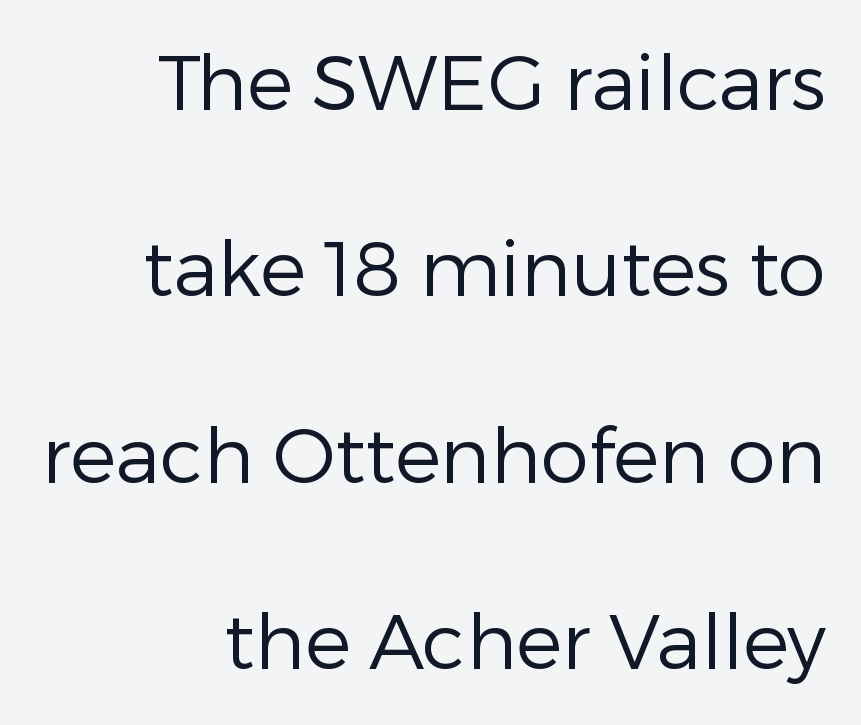
Q: Is the text bold? A: No.
Q: Is the text italic (slanted)? A: No, it is upright.
Q: Is the typeface a serif or a sans-serif typeface? A: Sans-serif.
Q: Is the text underlined? A: No.
Q: How is the paragraph aligned? A: Right-aligned.
Q: Is the spacing between letters normal or unusually wide? A: Normal.
Q: Is the spacing between lines tight, normal or loose? A: Loose.
Q: Width (condensed, normal, or wide)? A: Normal.
Q: Stroke contrast? A: Low.
Q: x-height? A: Medium.
Q: Monospaced? A: No.
